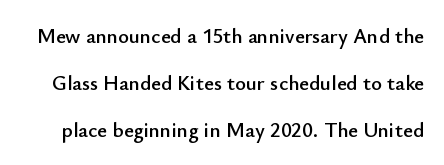
{"italic": "no", "underline": "no", "line_spacing": "loose", "line_spacing_ratio": 2.25, "letter_spacing": "normal", "letter_spacing_em": 0.0, "glyph_px": 21}
